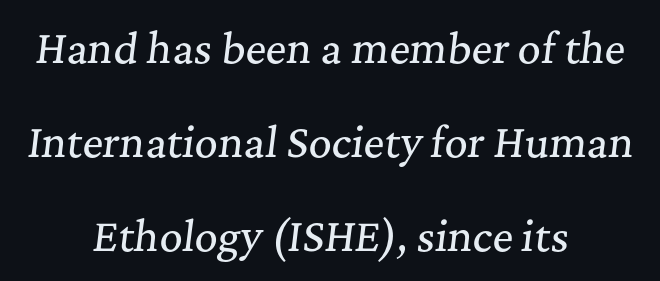
The type is set solid horizontally, with unmodified tracking. Is this a fixed-width face? No — the glyphs have proportional, varying widths. Look at the bottom of the vertical strokes: they flare into serifs here. Quick note: interline space is abundant. Compared with a flush-left layout, this one balances lines on the center instead. The glyphs are unaccompanied by any horizontal stroke below them.
